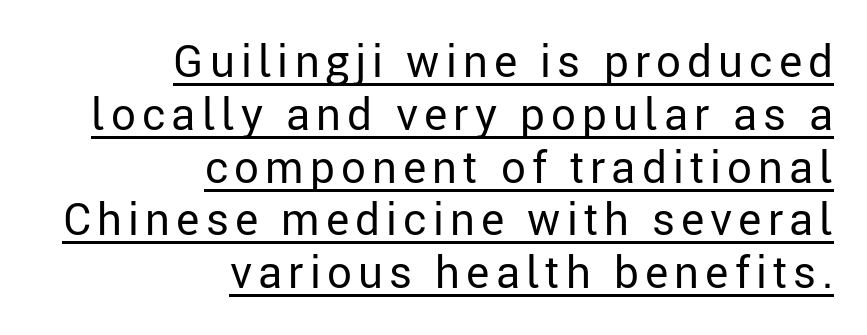
Layout note: lines flush right. Underlining? Definitely there. Italic? Not at all — the glyphs are vertical. Weight class: somewhere from thin through regular. Looks like regular typesetting: each glyph gets only the width it needs.
